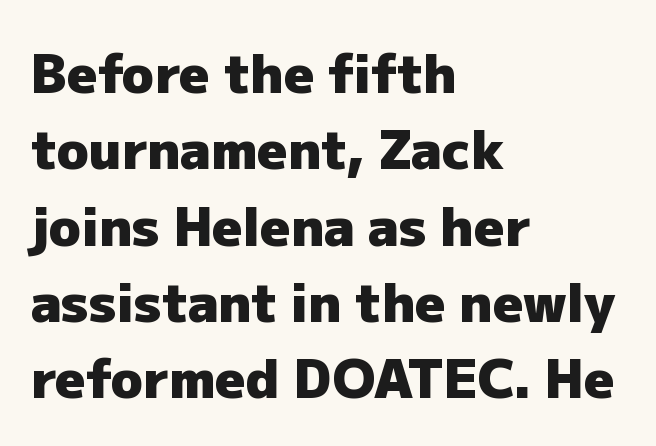
Q: Is the text bold? A: Yes.
Q: Is the text italic (slanted)? A: No, it is upright.
Q: Is the typeface a serif or a sans-serif typeface? A: Sans-serif.
Q: Is the text underlined? A: No.
Q: How is the paragraph aligned? A: Left-aligned.
Q: Is the spacing between letters normal or unusually wide? A: Normal.
Q: Is the spacing between lines tight, normal or loose? A: Normal.
Q: Width (condensed, normal, or wide)? A: Normal.
Q: Stroke contrast? A: Low.
Q: x-height? A: Medium.
Q: Monospaced? A: No.
